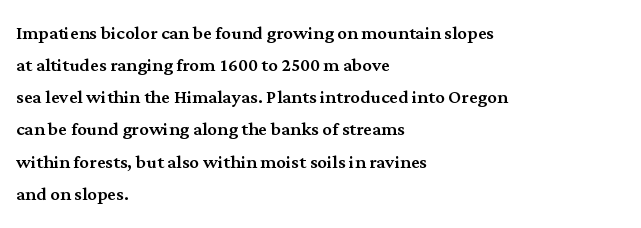
The image shows 24 px text type, upright; set left-aligned, normal line spacing (1.34x), normal letter spacing, not underlined.
